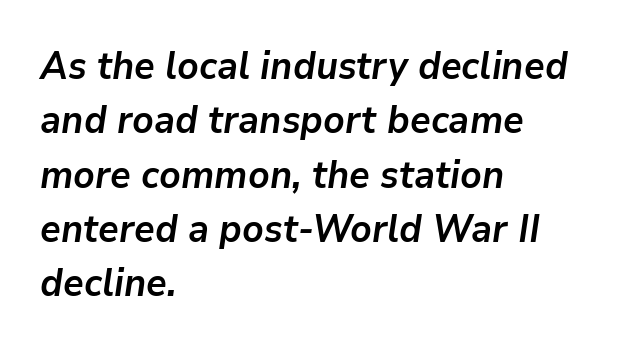
Note the varied advance widths — an 'i' is clearly narrower than an 'm'. Is there much room between lines? A standard amount, neither cramped nor airy. Strokes here are thick enough to call this a true bold. Would a proofreader flag this as italicized? Yes. Honestly, the letter spacing is just normal — you wouldn't notice it.
